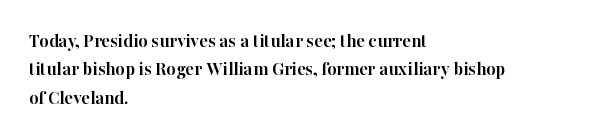
Q: Is the text bold? A: Yes.
Q: Is the text italic (slanted)? A: No, it is upright.
Q: Is the text underlined? A: No.
Q: How is the paragraph aligned? A: Left-aligned.
Q: Is the spacing between letters normal or unusually wide? A: Normal.
Q: Is the spacing between lines tight, normal or loose? A: Normal.
